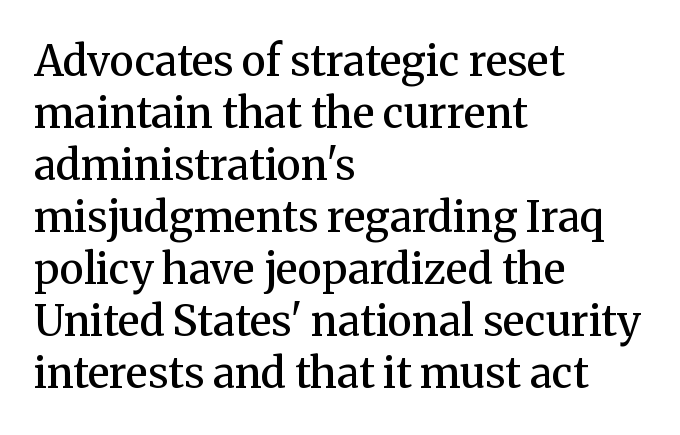
Q: Is the text bold? A: Semi-bold.
Q: Is the text italic (slanted)? A: No, it is upright.
Q: Is the typeface a serif or a sans-serif typeface? A: Serif.
Q: Is the text underlined? A: No.
Q: How is the paragraph aligned? A: Left-aligned.
Q: Is the spacing between letters normal or unusually wide? A: Normal.
Q: Width (condensed, normal, or wide)? A: Normal.
Q: Stroke contrast? A: Medium.
Q: x-height? A: Medium.
Q: Monospaced? A: No.
